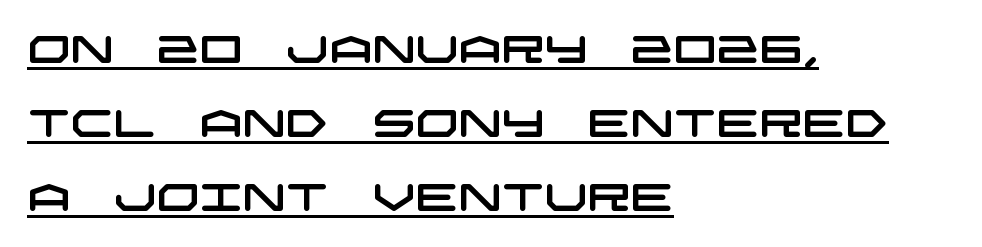
The image shows 38 px wide sans-serif type; set left-aligned, loose line spacing (1.95x), normal letter spacing, underlined; low stroke contrast and a large x-height.
